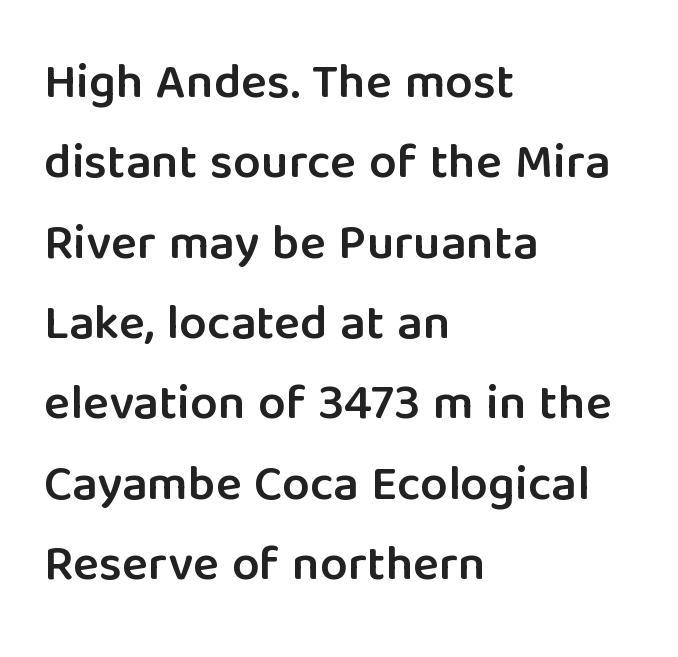
Q: Is the text bold? A: Semi-bold.
Q: Is the text italic (slanted)? A: No, it is upright.
Q: Is the typeface a serif or a sans-serif typeface? A: Sans-serif.
Q: Is the text underlined? A: No.
Q: How is the paragraph aligned? A: Left-aligned.
Q: Is the spacing between letters normal or unusually wide? A: Normal.
Q: Is the spacing between lines tight, normal or loose? A: Normal.
Q: Width (condensed, normal, or wide)? A: Normal.
Q: Stroke contrast? A: Low.
Q: x-height? A: Medium.
Q: Monospaced? A: No.
